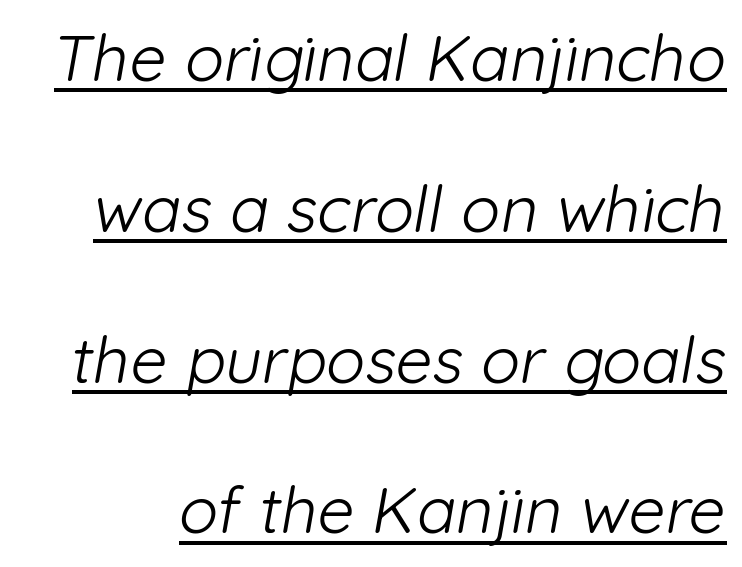
Looks like regular typesetting: each glyph gets only the width it needs. This is underlined copy, the kind a proofreader might mark for attention. Look at the tracking — it's just the regular setting, nothing added. Unbolded letterforms with no extra heft. Baseline-to-baseline distance is far greater than the letter height. Observe the absence of serifs on each vertical stroke in this sample.
